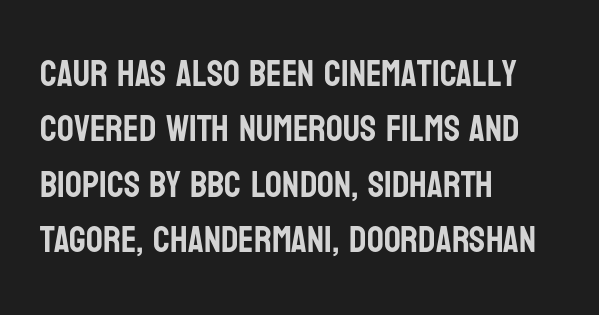
{"serif": "no", "italic": "no", "width": "condensed", "stroke_contrast": "low", "x_height": "large", "monospaced": "no", "underline": "no", "align": "left", "line_spacing": "normal", "line_spacing_ratio": 1.5, "letter_spacing": "normal", "letter_spacing_em": 0.0, "glyph_px": 37}
